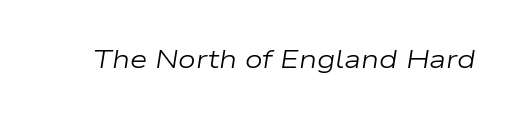
{"italic": "yes", "lean": "right", "slant_degrees": 9, "bold": "no", "underline": "no", "letter_spacing": "normal", "letter_spacing_em": 0.0, "glyph_px": 25}
